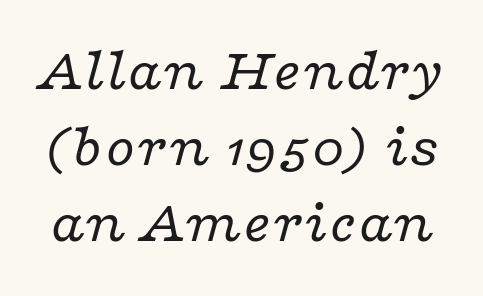
It's the slanting kind of type. Unbolded letterforms with no extra heft. A normal amount of white space separates one row of letters from the next. Regarding serifs, this sample has them. Here the glyphs are tracked normally, forming tight word shapes.
